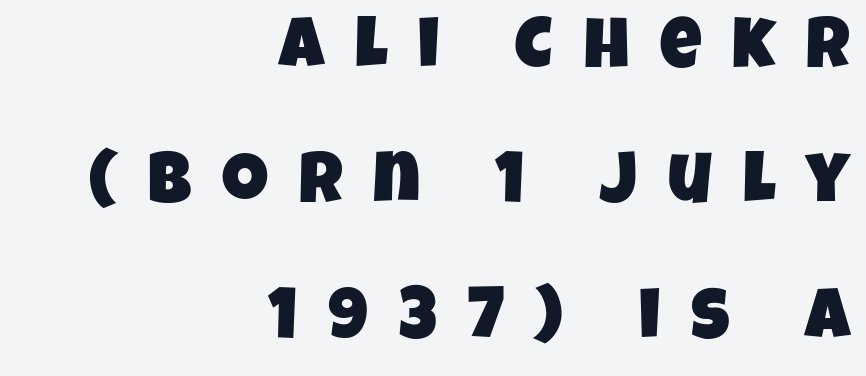
The image shows 72 px condensed sans-serif type; set right-aligned, line spacing 1.88x, unusually wide letter spacing (+0.43 em), not underlined; low stroke contrast and a large x-height.
